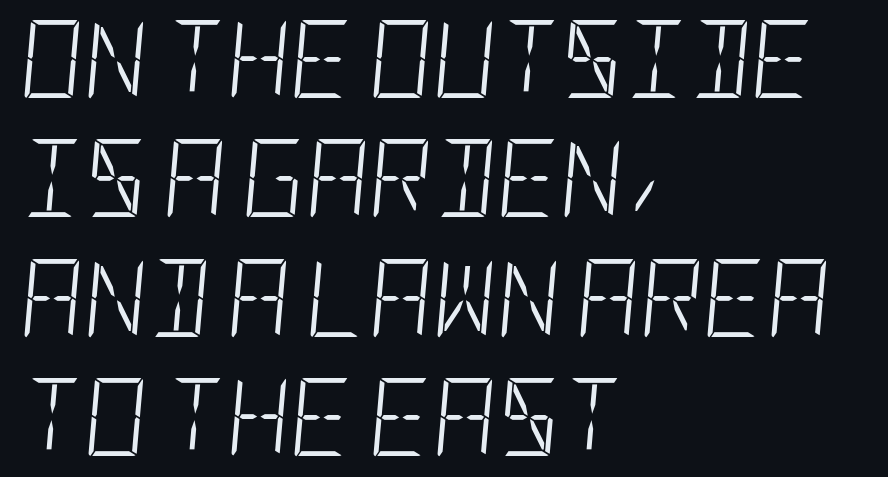
Left-aligned paragraph, ragged on the right. The area under the type is left untouched. Each word holds together tightly as a unit, with standard inter-letter gaps. Compared with typical paragraphs, the rows here are spaced about the same. On a weight scale, this lands at 450 or below. Characters are canted at an angle relative to the baseline's perpendicular.
